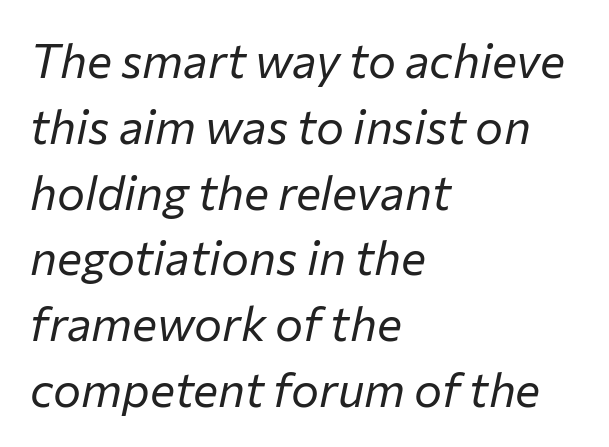
There is no visible air inserted between adjacent glyphs. Spacing verdict: proportional, widths tailored to each character. How would I describe the line gaps? Plain and ordinary. Lines of text with bare space underneath. The rendering applies a slant to the glyphs. Stems here are at most as thick as an everyday book face.
